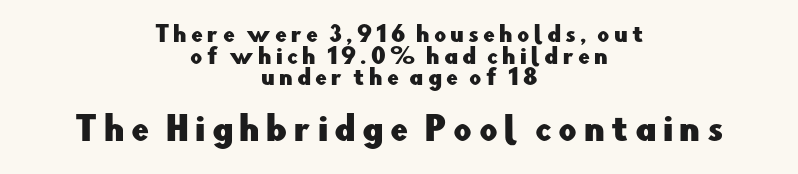
Anything drawn beneath the words? Only blank space. If you folded the block vertically in half, each line would mirror itself in length. Ascenders rise straight up at ninety degrees. The space between consecutive lines is stingy.
